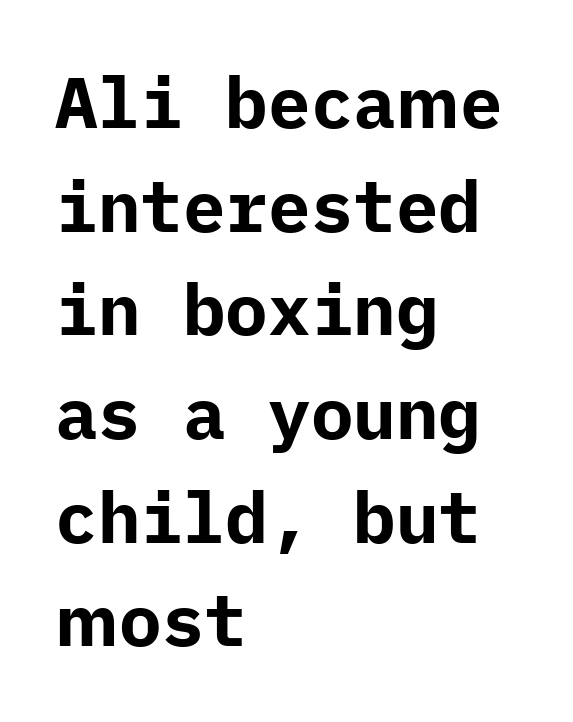
The image shows 71 px bold sans-serif type, upright; set left-aligned, normal line spacing (1.46x), normal letter spacing, not underlined; low stroke contrast and a medium x-height.
